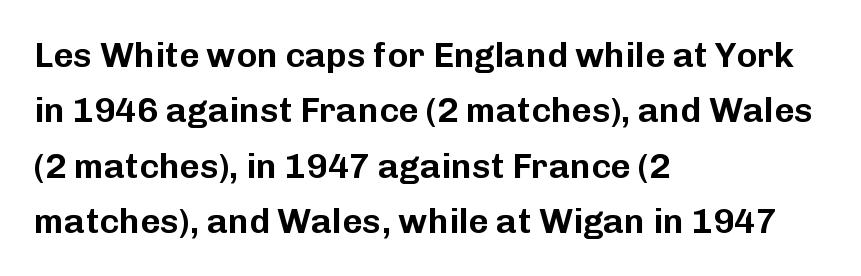
The image shows 35 px sans-serif type, upright; set left-aligned, normal line spacing (1.58x), normal letter spacing, not underlined; low stroke contrast and a medium x-height.
